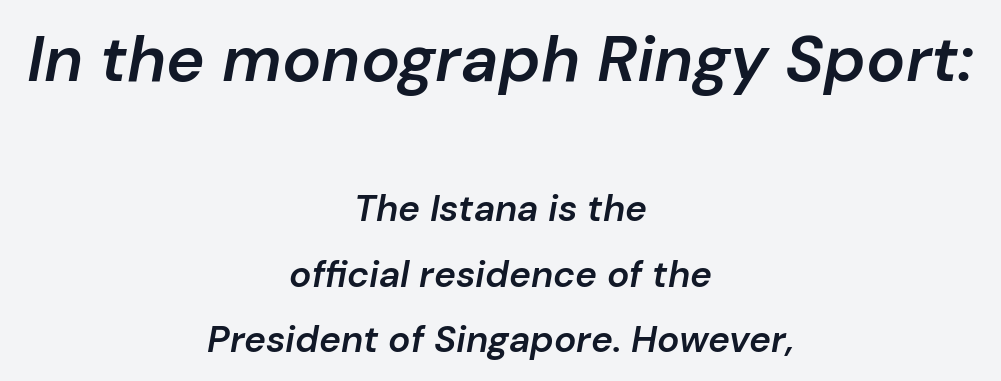
{"italic": "yes", "lean": "right", "slant_degrees": 10, "bold": "semi", "weight": "semibold", "width": "normal", "stroke_contrast": "low", "x_height": "medium", "monospaced": "no", "underline": "no", "align": "center", "line_spacing_ratio": 1.78, "letter_spacing": "normal", "letter_spacing_em": 0.0, "larger_block": "first", "size_ratio": 1.76, "glyph_px": 65}
